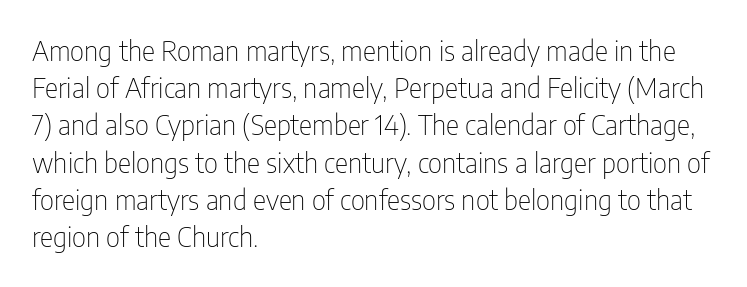
{"serif": "no", "italic": "no", "bold": "no", "weight": "thin", "width": "condensed", "stroke_contrast": "low", "x_height": "medium", "monospaced": "no", "underline": "no", "align": "left", "line_spacing": "normal", "line_spacing_ratio": 1.33, "letter_spacing": "normal", "letter_spacing_em": 0.0, "glyph_px": 28}
